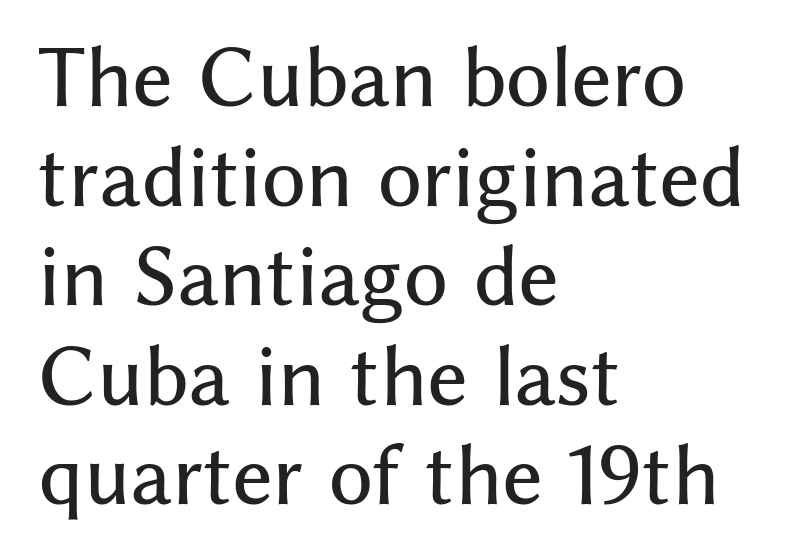
{"serif": "no", "italic": "no", "width": "normal", "stroke_contrast": "medium", "x_height": "medium", "monospaced": "no", "underline": "no", "align": "left", "line_spacing": "normal", "line_spacing_ratio": 1.31, "letter_spacing": "normal", "letter_spacing_em": 0.0, "glyph_px": 76}
